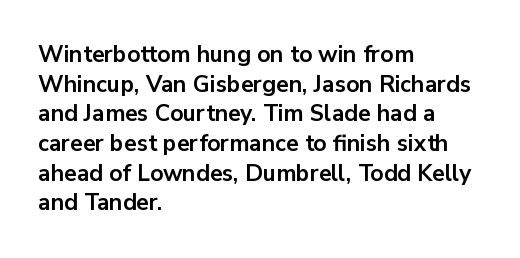
{"italic": "no", "bold": "yes", "underline": "no", "align": "left", "line_spacing": "normal", "line_spacing_ratio": 1.29, "letter_spacing": "normal", "letter_spacing_em": 0.0, "glyph_px": 23}
